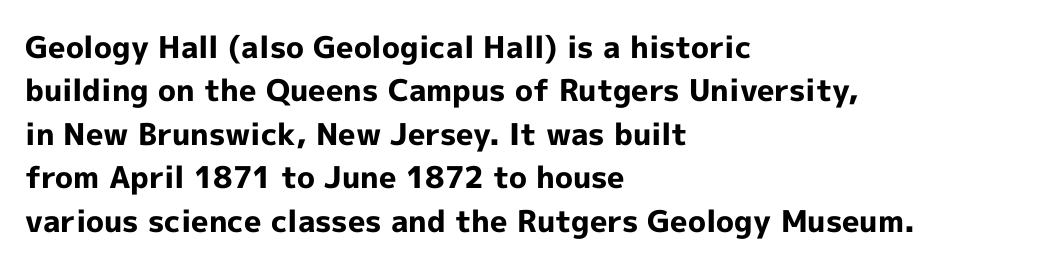
Q: Is the text bold? A: Yes.
Q: Is the text italic (slanted)? A: No, it is upright.
Q: Is the typeface a serif or a sans-serif typeface? A: Sans-serif.
Q: Is the text underlined? A: No.
Q: How is the paragraph aligned? A: Left-aligned.
Q: Is the spacing between letters normal or unusually wide? A: Normal.
Q: Is the spacing between lines tight, normal or loose? A: Normal.
Q: Width (condensed, normal, or wide)? A: Normal.
Q: x-height? A: Medium.
Q: Monospaced? A: No.
